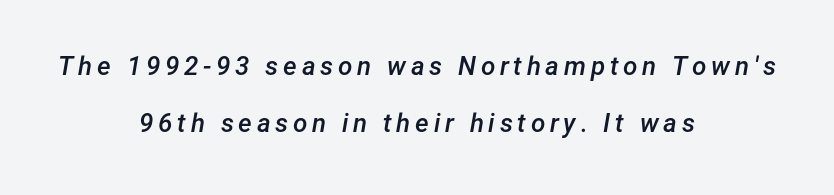
Q: Is the text bold? A: Semi-bold.
Q: Is the text italic (slanted)? A: Yes, it leans right by about 12 degrees.
Q: Is the text underlined? A: No.
Q: How is the paragraph aligned? A: Centered.
Q: Is the spacing between lines tight, normal or loose? A: Loose.
